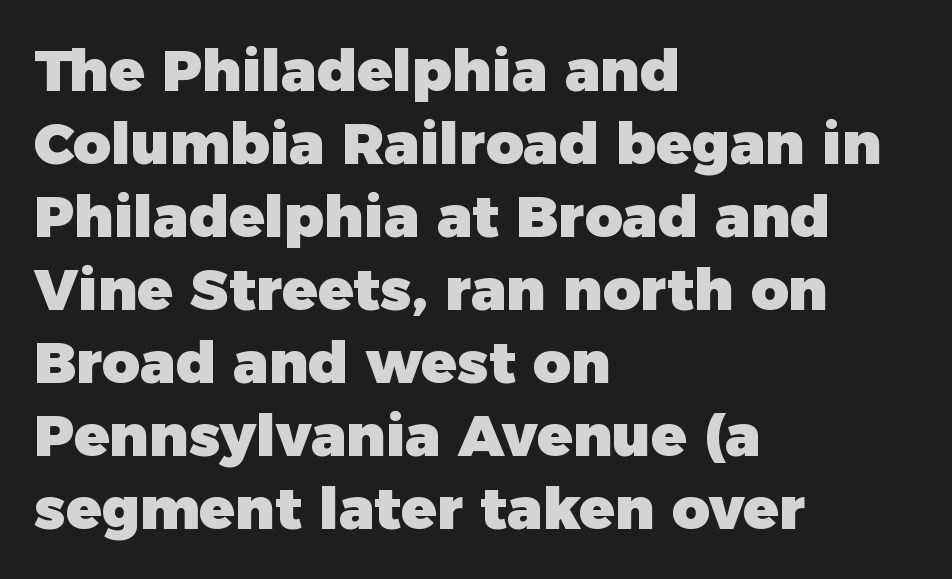
Quick note: underline off. You could not count columns in this text — the font is proportionally spaced. I'd describe the lettering as bold — thick and assertive. Serif or sans? Sans — the stroke terminals are bare.
